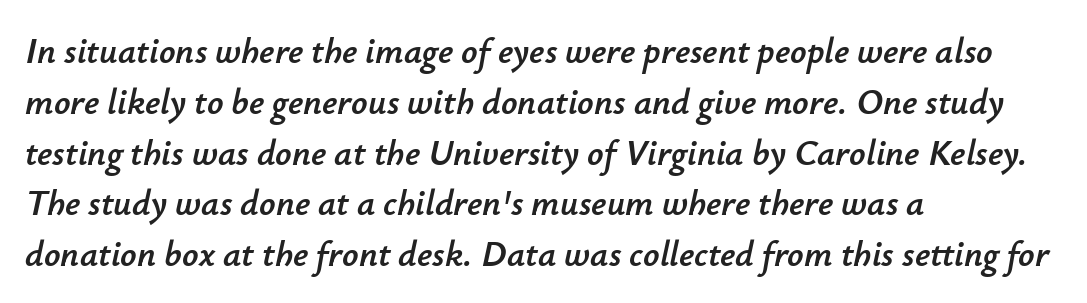
The image shows 36 px text type, italic (leaning right); set left-aligned, normal line spacing (1.41x), normal letter spacing, not underlined; low stroke contrast and a small x-height.
